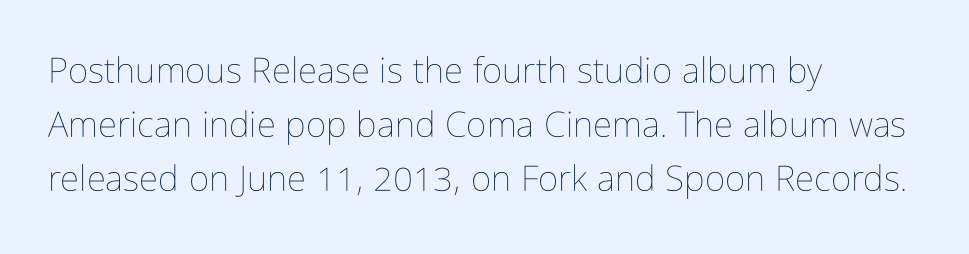
Q: Is the text bold? A: No.
Q: Is the text italic (slanted)? A: No, it is upright.
Q: Is the text underlined? A: No.
Q: How is the paragraph aligned? A: Left-aligned.
Q: Is the spacing between letters normal or unusually wide? A: Normal.
Q: Is the spacing between lines tight, normal or loose? A: Normal.
Q: Width (condensed, normal, or wide)? A: Condensed.
Q: Stroke contrast? A: Low.
Q: x-height? A: Medium.
Q: Monospaced? A: No.
